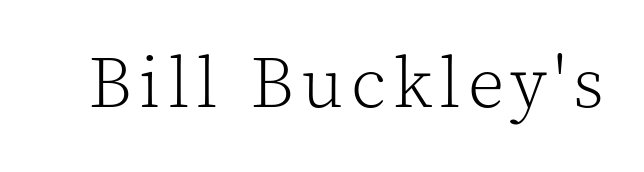
{"serif": "yes", "italic": "no", "bold": "no", "weight": "light", "width": "normal", "x_height": "medium", "monospaced": "no", "underline": "no", "glyph_px": 72}
